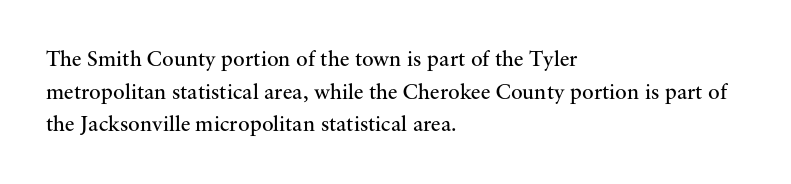
Q: Is the text bold? A: No.
Q: Is the text italic (slanted)? A: No, it is upright.
Q: Is the text underlined? A: No.
Q: How is the paragraph aligned? A: Left-aligned.
Q: Is the spacing between letters normal or unusually wide? A: Normal.
Q: Is the spacing between lines tight, normal or loose? A: Normal.
